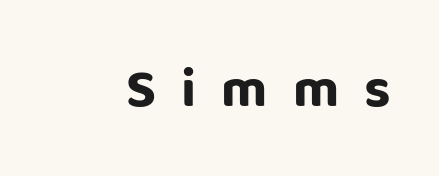
Q: Is the text bold? A: Yes.
Q: Is the text italic (slanted)? A: No, it is upright.
Q: Is the typeface a serif or a sans-serif typeface? A: Sans-serif.
Q: Is the text underlined? A: No.
Q: Is the spacing between letters normal or unusually wide? A: Unusually wide.
Q: Width (condensed, normal, or wide)? A: Normal.
Q: Stroke contrast? A: Low.
Q: x-height? A: Large.
Q: Monospaced? A: No.
